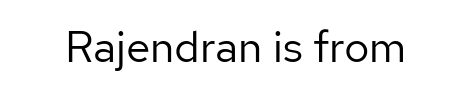
{"serif": "no", "italic": "no", "bold": "no", "weight": "regular", "width": "normal", "stroke_contrast": "low", "x_height": "medium", "monospaced": "no", "underline": "no", "letter_spacing": "normal", "letter_spacing_em": 0.0, "glyph_px": 44}
